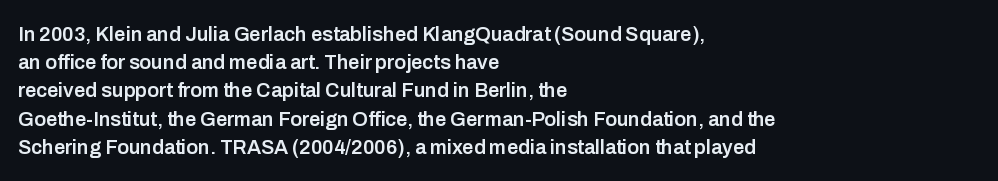
{"italic": "no", "bold": "semi", "underline": "no", "align": "left", "line_spacing": "normal", "line_spacing_ratio": 1.41, "letter_spacing": "normal", "letter_spacing_em": 0.0, "glyph_px": 20}
